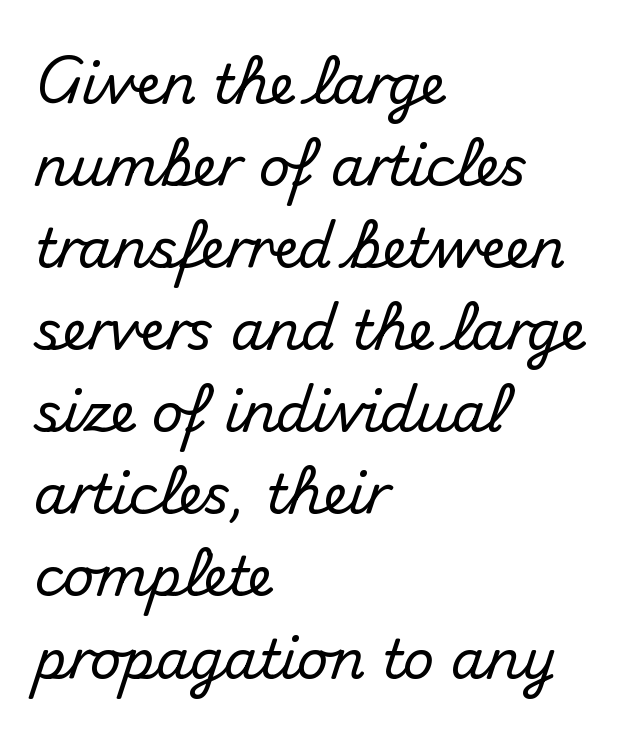
{"serif": "no", "width": "normal", "stroke_contrast": "medium", "x_height": "small", "monospaced": "no", "underline": "no", "align": "left", "line_spacing": "normal", "line_spacing_ratio": 1.52, "letter_spacing": "normal", "letter_spacing_em": 0.0, "glyph_px": 54}
